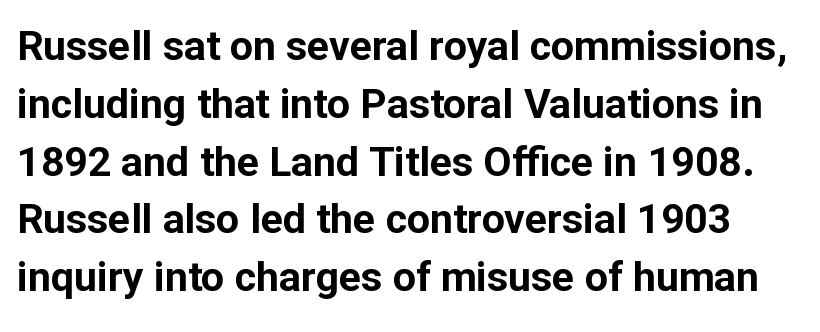
Heft: maximum for text — a bold. A typesetter would mark this as roman, not italic. The letterforms sit shoulder to shoulder at normal distance. The zone under the glyphs is completely vacant.
